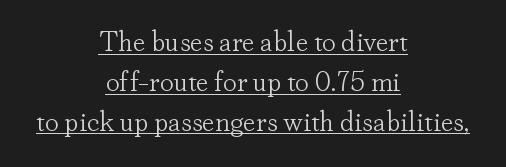
Q: Is the text bold? A: No.
Q: Is the text italic (slanted)? A: No, it is upright.
Q: Is the typeface a serif or a sans-serif typeface? A: Serif.
Q: Is the text underlined? A: Yes.
Q: How is the paragraph aligned? A: Centered.
Q: Is the spacing between letters normal or unusually wide? A: Normal.
Q: Is the spacing between lines tight, normal or loose? A: Normal.
Q: Width (condensed, normal, or wide)? A: Normal.
Q: Stroke contrast? A: Low.
Q: x-height? A: Small.
Q: Monospaced? A: No.
